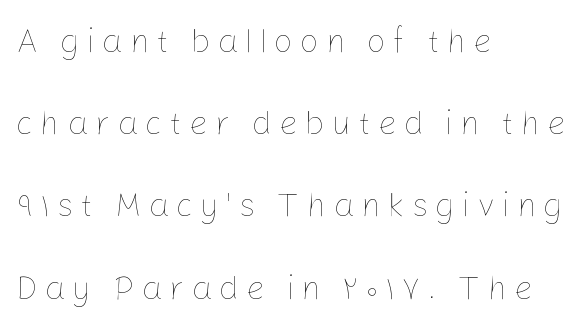
The image shows 33 px thin type, upright; set left-aligned, loose line spacing (2.49x), unusually wide letter spacing (+0.21 em), not underlined; low stroke contrast and a medium x-height.
